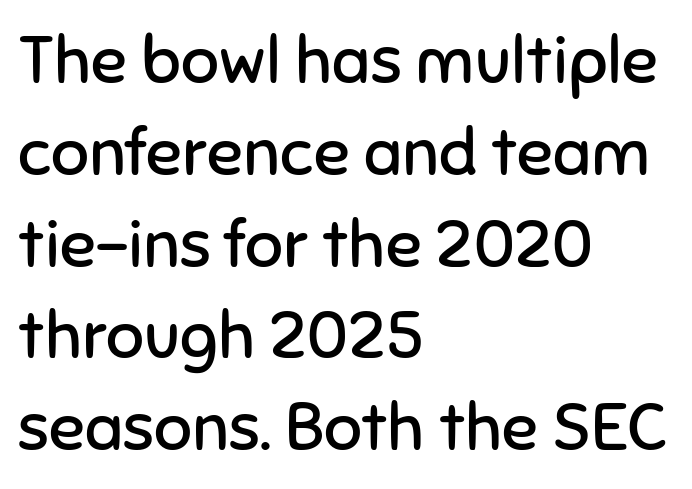
Here the designer chose a conventional face with non-uniform glyph widths. This rendering uses left alignment, leaving the right contour irregular. Stroke thickness stays within the range of a standard reading face or lighter. No extra tracking has been applied to these lines. In terms of letterform style, serifs are entirely absent. Vertically, the passage feels balanced, rows spaced as you'd expect.
